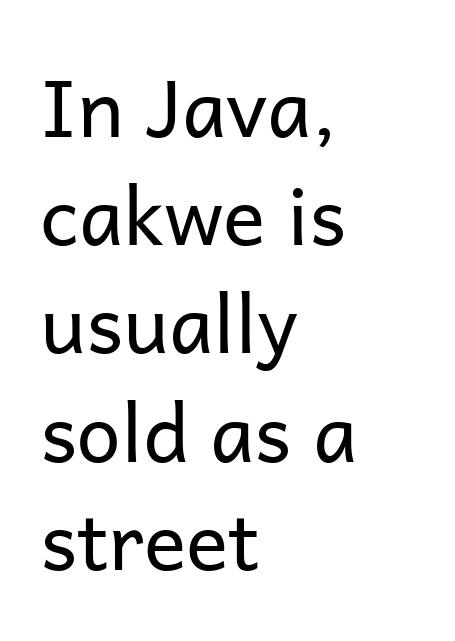
Counters stay open thanks to moderate or lighter strokes. Honestly, the row spacing looks completely unremarkable. The baseline area is clear. You could not count columns in this text — the font is proportionally spaced. Does extra space separate the letters? No, they use regular spacing.
